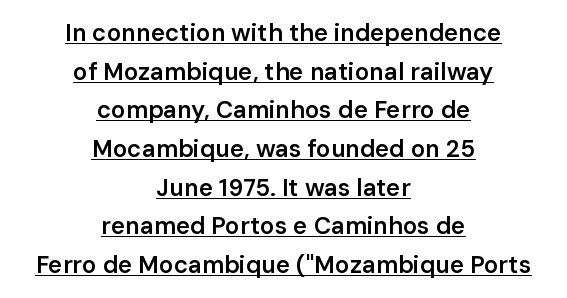
The typesetter chose a symmetrical, centered arrangement here. This block has exactly the height ordinary leading produces. You can see a thin bar hugging the bottom of the glyphs. This sample uses an upright cut, with every glyph sitting square on the baseline. What weight is shown? A semibold, between regular and bold.
